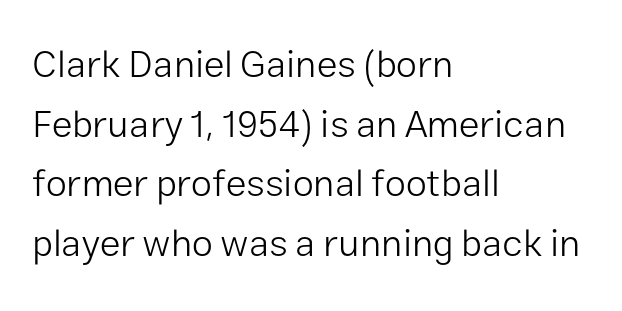
Q: Is the text bold? A: No.
Q: Is the text italic (slanted)? A: No, it is upright.
Q: Is the typeface a serif or a sans-serif typeface? A: Sans-serif.
Q: Is the text underlined? A: No.
Q: How is the paragraph aligned? A: Left-aligned.
Q: Is the spacing between letters normal or unusually wide? A: Normal.
Q: Is the spacing between lines tight, normal or loose? A: Normal.
Q: Width (condensed, normal, or wide)? A: Normal.
Q: Stroke contrast? A: Low.
Q: x-height? A: Medium.
Q: Monospaced? A: No.
